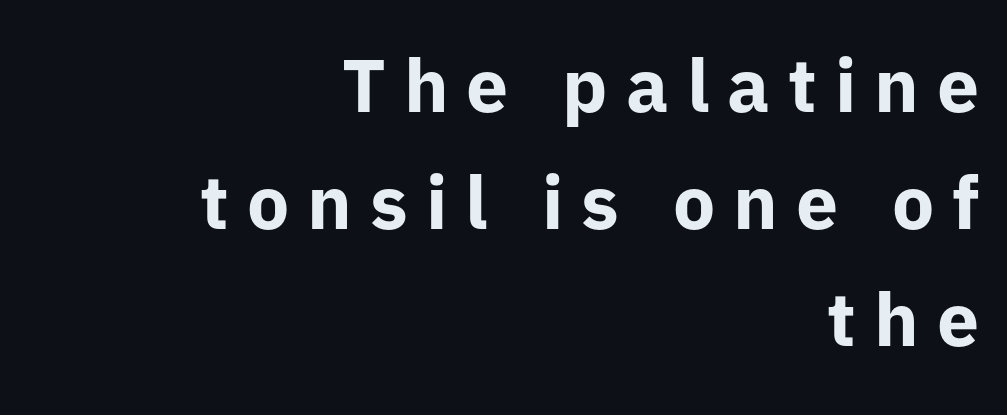
The font is running at its bold setting. Nope, not italic — everything's standing straight. Classification — sans serif. The rendering uses a moderate line-height, typical for paragraphs. The passage is arranged like a letterhead date or caption credit — flush right. Note the varied advance widths — an 'i' is clearly narrower than an 'm'.
